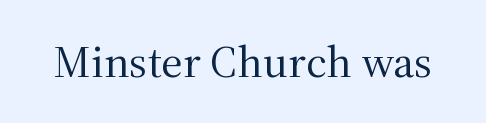
Q: Is the text bold? A: No.
Q: Is the text italic (slanted)? A: No, it is upright.
Q: Is the typeface a serif or a sans-serif typeface? A: Serif.
Q: Is the text underlined? A: No.
Q: Is the spacing between letters normal or unusually wide? A: Normal.
Q: Width (condensed, normal, or wide)? A: Normal.
Q: Stroke contrast? A: Medium.
Q: x-height? A: Medium.
Q: Monospaced? A: No.
